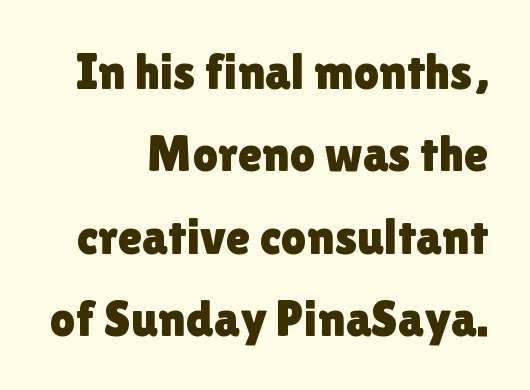
The line texture is even and compact thanks to regular tracking. Serif or sans? Sans — the stroke terminals are bare. The words here are not underlined. Here the designer chose a conventional face with non-uniform glyph widths. Typeset ragged left — the right edge is the straight one.
